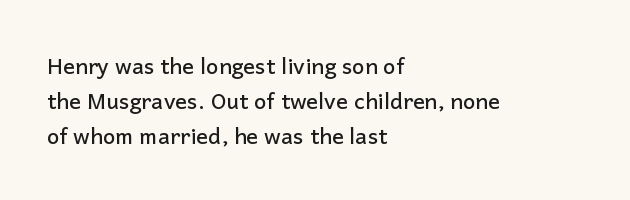
Q: Is the text italic (slanted)? A: No, it is upright.
Q: Is the text underlined? A: No.
Q: How is the paragraph aligned? A: Left-aligned.
Q: Is the spacing between letters normal or unusually wide? A: Normal.
Q: Is the spacing between lines tight, normal or loose? A: Normal.
